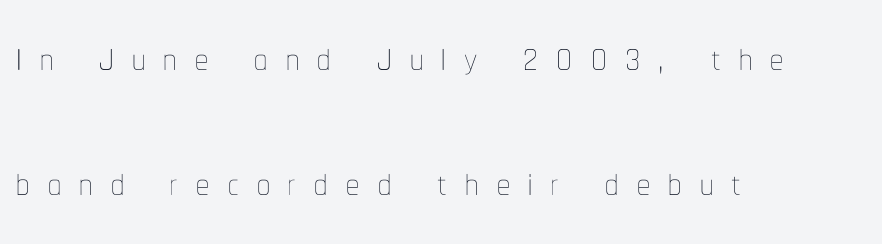
{"italic": "no", "bold": "no", "weight": "thin", "width": "condensed", "stroke_contrast": "low", "x_height": "medium", "monospaced": "no", "underline": "no", "align": "left", "line_spacing": "loose", "line_spacing_ratio": 2.41, "letter_spacing": "wide", "letter_spacing_em": 0.35, "glyph_px": 52}
